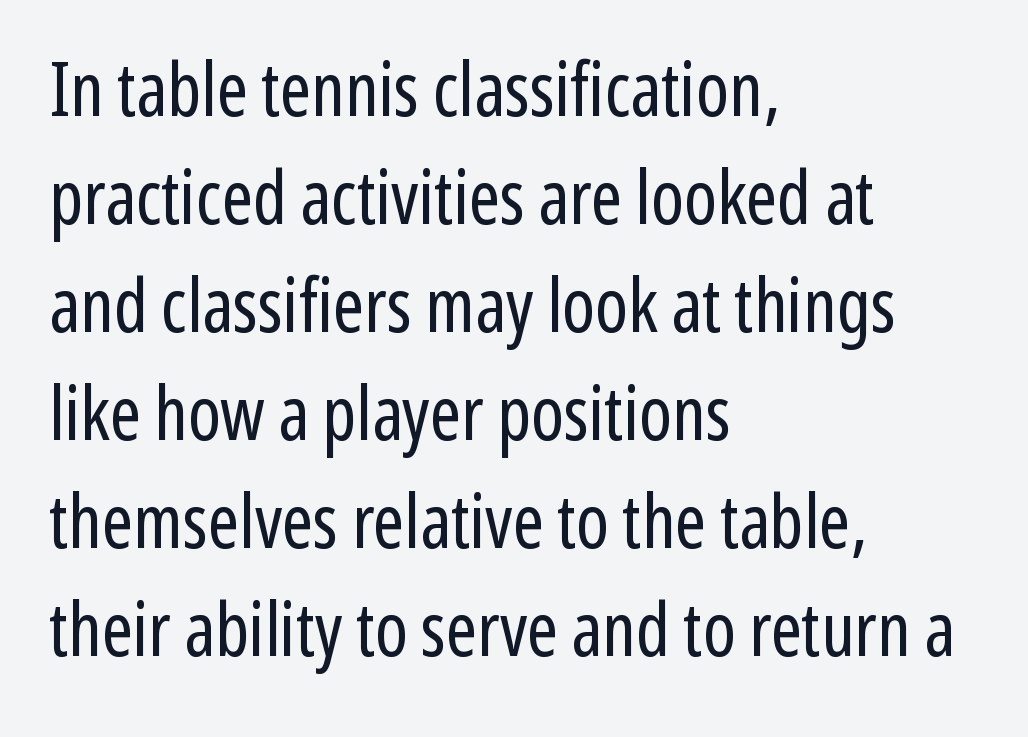
{"serif": "no", "italic": "no", "bold": "no", "weight": "regular", "width": "condensed", "stroke_contrast": "low", "x_height": "medium", "monospaced": "no", "underline": "no", "align": "left", "line_spacing": "normal", "line_spacing_ratio": 1.46, "letter_spacing": "normal", "letter_spacing_em": 0.0, "glyph_px": 74}
